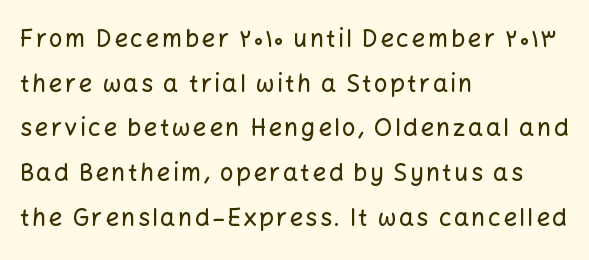
The image shows 24 px text type, upright; set left-aligned, line spacing 1.86x, not underlined.
